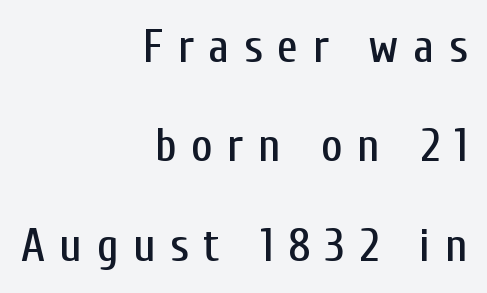
The block of text is sparse from top to bottom, with ample space between rows. Underline: absent. Are there feet on the stems? There aren't — it's a sans. Alignment: flush right.
